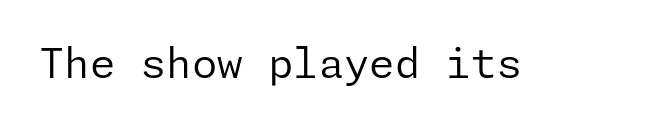
{"serif": "no", "italic": "no", "bold": "no", "weight": "regular", "width": "normal", "stroke_contrast": "low", "x_height": "medium", "underline": "no", "letter_spacing": "normal", "letter_spacing_em": 0.0, "glyph_px": 41}
